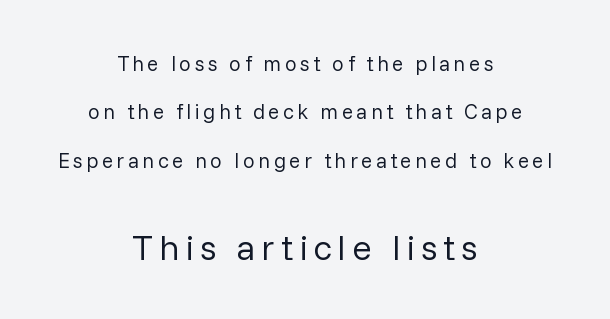
The image shows 36 px regular-weight sans-serif type, upright; set centered, loose line spacing (2.3x), not underlined; the second (bottom) block is 1.71x larger; low stroke contrast and a medium x-height.
